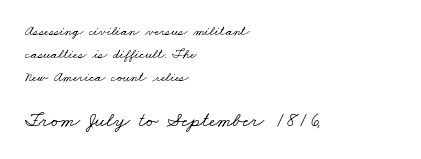
{"bold": "no", "underline": "no", "align": "left", "line_spacing": "normal", "line_spacing_ratio": 1.66, "letter_spacing": "normal", "letter_spacing_em": 0.0, "larger_block": "second", "size_ratio": 1.5, "glyph_px": 21}
